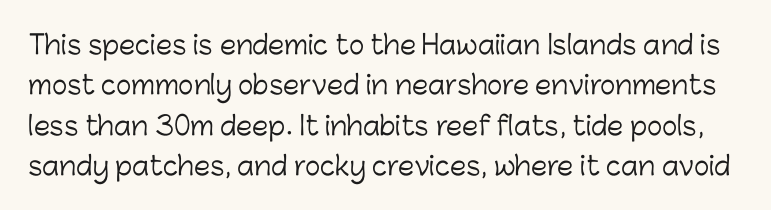
Is there any slant? The stems are plumb. The words here are not underlined. A quiet, ordinary-to-light weight characterises the typeface. The tracking reads as untouched default to a designer's eye.
